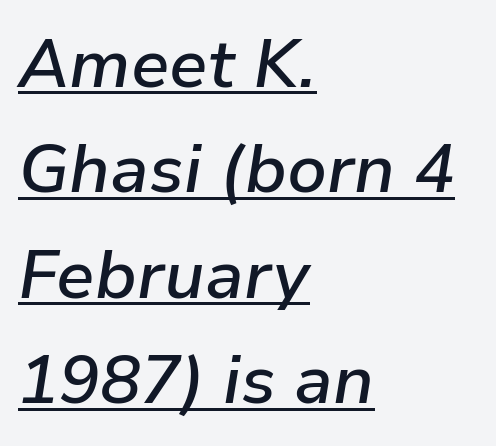
{"italic": "yes", "lean": "right", "slant_degrees": 9, "bold": "semi", "weight": "semibold", "width": "normal", "stroke_contrast": "low", "x_height": "medium", "monospaced": "no", "underline": "yes", "align": "left", "line_spacing": "normal", "line_spacing_ratio": 1.55, "letter_spacing": "normal", "letter_spacing_em": 0.0, "glyph_px": 68}
